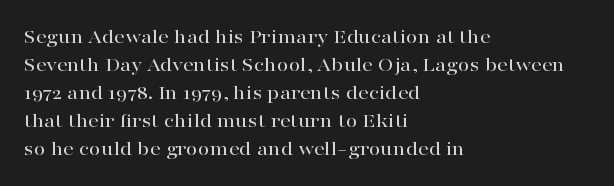
Q: Is the text italic (slanted)? A: No, it is upright.
Q: Is the text underlined? A: No.
Q: How is the paragraph aligned? A: Left-aligned.
Q: Is the spacing between letters normal or unusually wide? A: Normal.
Q: Is the spacing between lines tight, normal or loose? A: Normal.
